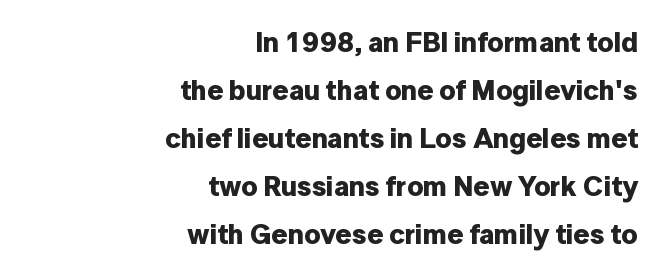
Q: Is the text bold? A: Yes.
Q: Is the text italic (slanted)? A: No, it is upright.
Q: Is the typeface a serif or a sans-serif typeface? A: Sans-serif.
Q: Is the text underlined? A: No.
Q: How is the paragraph aligned? A: Right-aligned.
Q: Is the spacing between letters normal or unusually wide? A: Normal.
Q: Width (condensed, normal, or wide)? A: Normal.
Q: Stroke contrast? A: Low.
Q: x-height? A: Medium.
Q: Monospaced? A: No.
